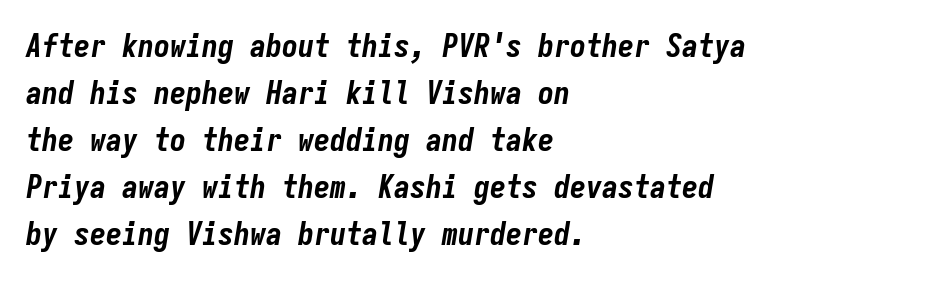
Q: Is the text bold? A: Yes.
Q: Is the text italic (slanted)? A: Yes, it leans right by about 9 degrees.
Q: Is the text underlined? A: No.
Q: How is the paragraph aligned? A: Left-aligned.
Q: Is the spacing between letters normal or unusually wide? A: Normal.
Q: Is the spacing between lines tight, normal or loose? A: Normal.
Q: Width (condensed, normal, or wide)? A: Condensed.
Q: Stroke contrast? A: Low.
Q: x-height? A: Medium.
Q: Monospaced? A: Yes.
